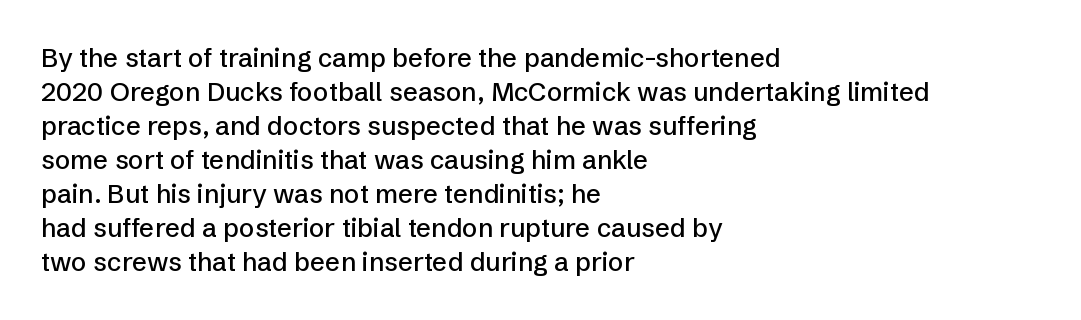
The image shows 26 px text type, upright; set left-aligned, normal line spacing (1.31x), normal letter spacing, not underlined.
